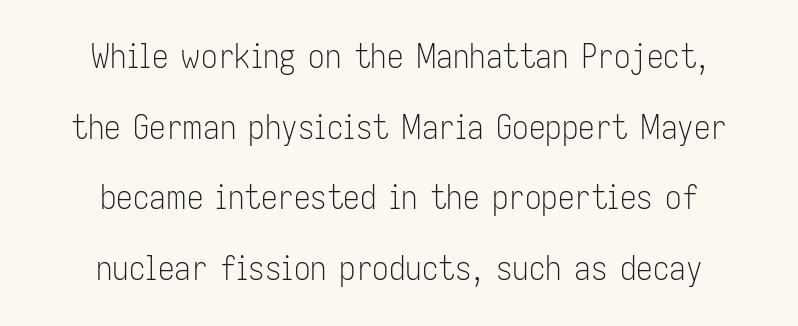
Q: Is the text bold? A: No.
Q: Is the text italic (slanted)? A: No, it is upright.
Q: Is the typeface a serif or a sans-serif typeface? A: Sans-serif.
Q: Is the text underlined? A: No.
Q: How is the paragraph aligned? A: Centered.
Q: Is the spacing between letters normal or unusually wide? A: Normal.
Q: Is the spacing between lines tight, normal or loose? A: Loose.
Q: Width (condensed, normal, or wide)? A: Condensed.
Q: Stroke contrast? A: Low.
Q: x-height? A: Medium.
Q: Monospaced? A: No.
